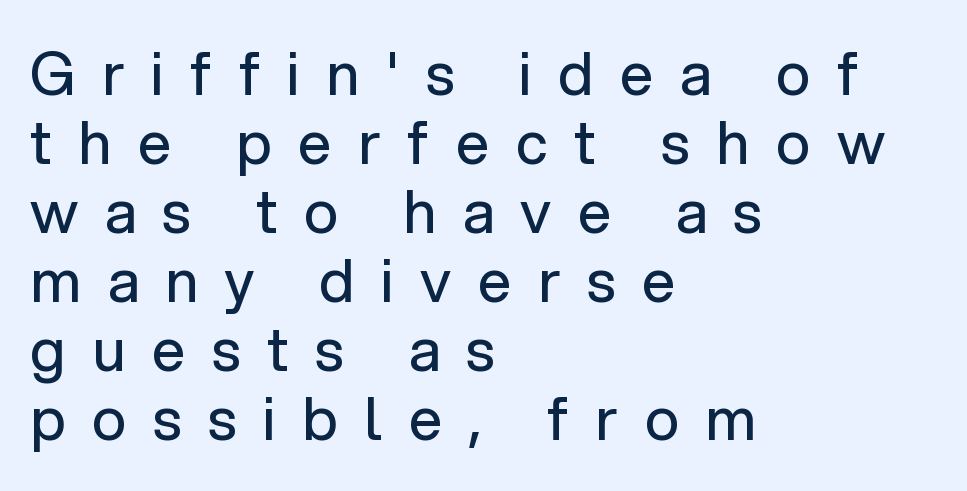
Q: Is the text bold? A: No.
Q: Is the text italic (slanted)? A: No, it is upright.
Q: Is the typeface a serif or a sans-serif typeface? A: Sans-serif.
Q: Is the text underlined? A: No.
Q: How is the paragraph aligned? A: Left-aligned.
Q: Is the spacing between letters normal or unusually wide? A: Unusually wide.
Q: Width (condensed, normal, or wide)? A: Normal.
Q: Stroke contrast? A: Low.
Q: x-height? A: Medium.
Q: Monospaced? A: No.
